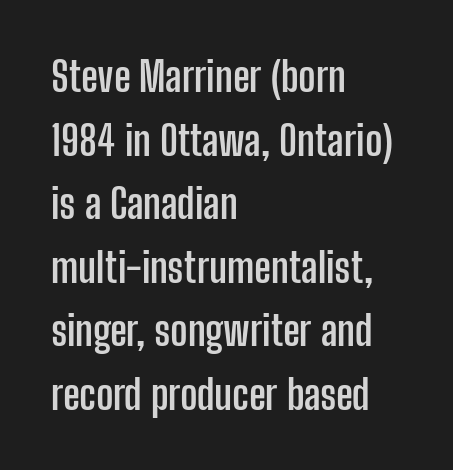
These lines are composed in type without serifs. Do the letters lean? They stand straight. What's the leading like? Ordinary, nothing unusual. The letters advance in unequal steps, a hallmark of proportional type. Look at the tracking — it's just the regular setting, nothing added. In terms of weight, the rendering is a true, heavy bold.
